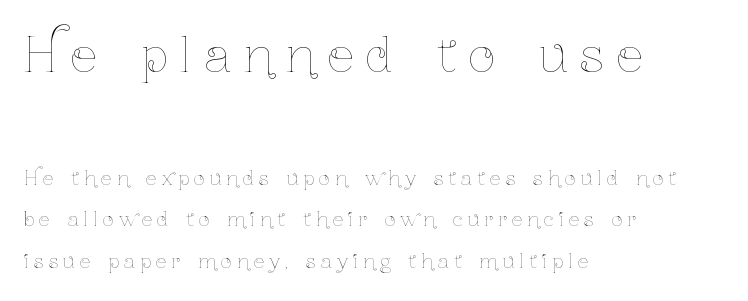
Q: Is the text bold? A: No.
Q: Is the text italic (slanted)? A: No, it is upright.
Q: Is the text underlined? A: No.
Q: How is the paragraph aligned? A: Left-aligned.
Q: Is the spacing between letters normal or unusually wide? A: Unusually wide.
Q: Is the spacing between lines tight, normal or loose? A: Loose.
Q: Which block of text is set in a larger size, the first (top) or the second (bottom)? A: The first (top) one.
Q: Width (condensed, normal, or wide)? A: Condensed.
Q: Stroke contrast? A: Low.
Q: x-height? A: Medium.
Q: Monospaced? A: No.
